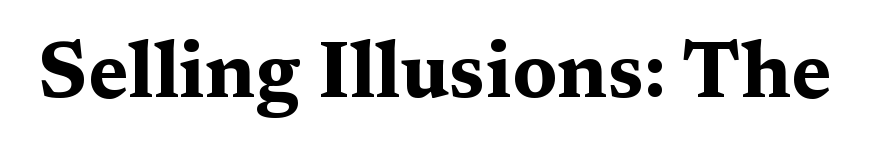
Q: Is the text bold? A: Yes.
Q: Is the text italic (slanted)? A: No, it is upright.
Q: Is the typeface a serif or a sans-serif typeface? A: Serif.
Q: Is the text underlined? A: No.
Q: Is the spacing between letters normal or unusually wide? A: Normal.
Q: Width (condensed, normal, or wide)? A: Wide.
Q: Stroke contrast? A: Medium.
Q: x-height? A: Medium.
Q: Monospaced? A: No.
